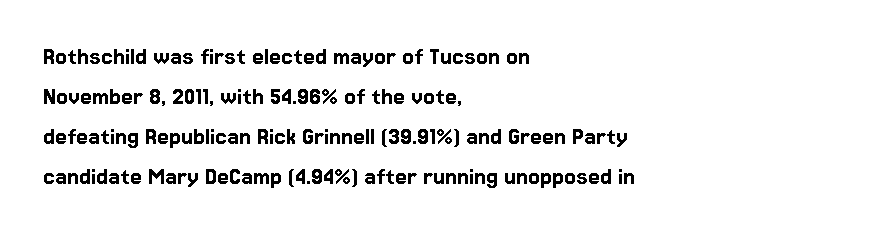
Regular leading. The zone under the glyphs is completely vacant. Italic? Not at all — the glyphs are vertical. A typesetter would call this zero additional tracking. Leftover space on each line is placed entirely after the last word.
